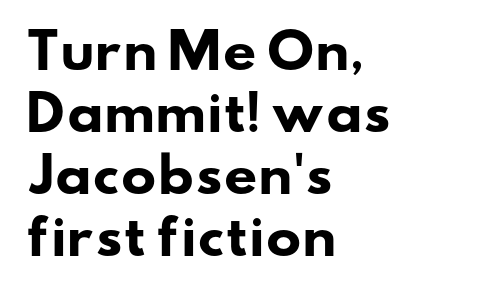
Serifs: no, the terminals of the letterforms are clean. Leading: standard. Each glyph is drawn with heavy, bold strokes. The letters advance in unequal steps, a hallmark of proportional type. The rendering anchors every line to the left-hand side.
